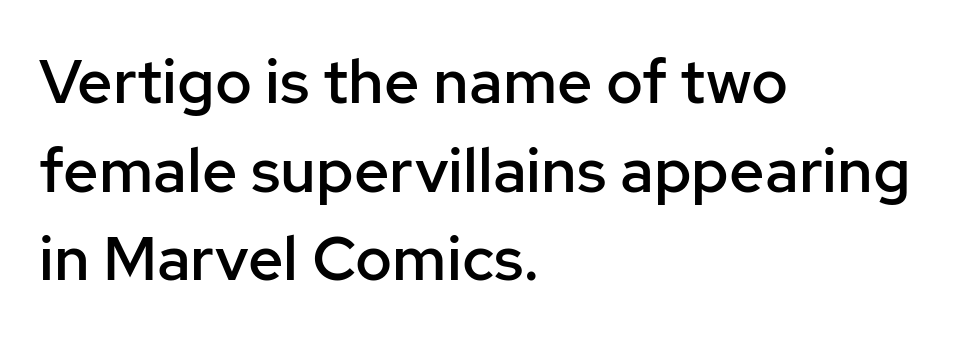
What stands out about the letter spacing? Nothing — it is the standard amount. Which margin do the lines hug? The left one — the right edge is uneven. Underline: absent. How would I describe the line gaps? Plain and ordinary.
